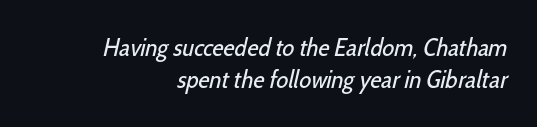
The image shows 25 px text type; set right-aligned, normal line spacing (1.29x), normal letter spacing, not underlined.
